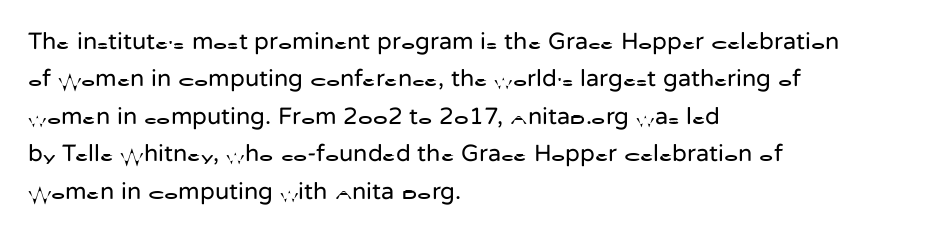
Q: Is the text bold? A: No.
Q: Is the text italic (slanted)? A: No, it is upright.
Q: Is the text underlined? A: No.
Q: How is the paragraph aligned? A: Left-aligned.
Q: Is the spacing between letters normal or unusually wide? A: Normal.
Q: Is the spacing between lines tight, normal or loose? A: Normal.
